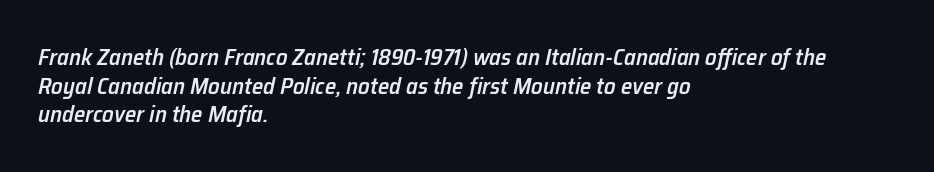
{"italic": "yes", "lean": "right", "slant_degrees": 12, "bold": "semi", "underline": "no", "align": "left", "line_spacing": "normal", "line_spacing_ratio": 1.25, "letter_spacing": "normal", "letter_spacing_em": 0.0, "glyph_px": 23}
